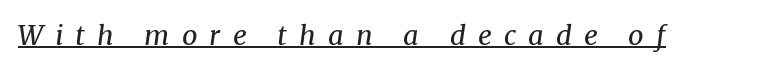
Q: Is the text bold? A: No.
Q: Is the text italic (slanted)? A: Yes, it leans right by about 8 degrees.
Q: Is the text underlined? A: Yes.
Q: Is the spacing between letters normal or unusually wide? A: Unusually wide.
